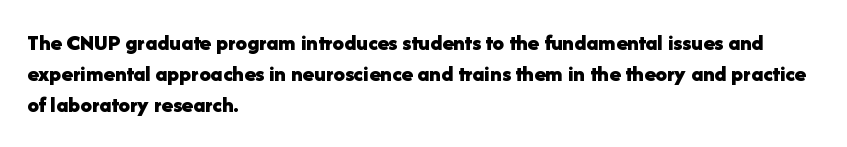
{"italic": "no", "bold": "yes", "underline": "no", "align": "left", "line_spacing": "normal", "line_spacing_ratio": 1.34, "letter_spacing": "normal", "letter_spacing_em": 0.0, "glyph_px": 23}
